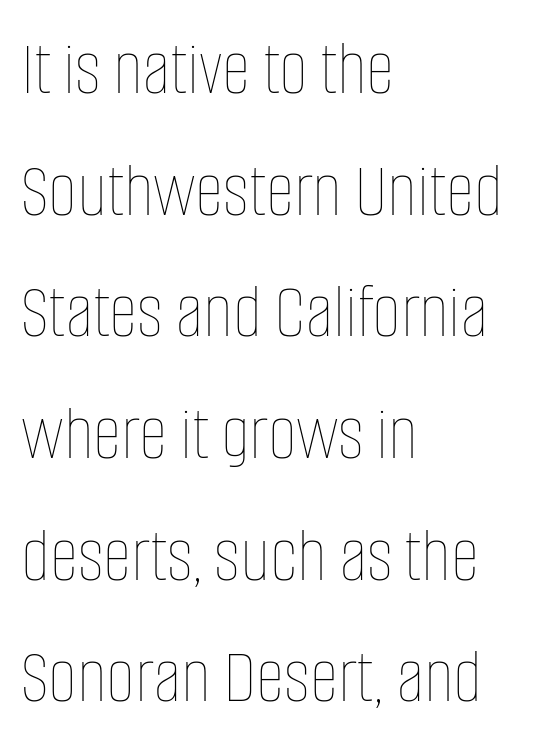
If you drew a line through each stem, it would be perfectly vertical. The ragged edge is on the right, which tells us the setting is flush left. Characters follow at the spacing the type designer built in. Notice how descenders clear the ascenders below comfortably — that's standard leading. Here the designer chose a conventional face with non-uniform glyph widths.
